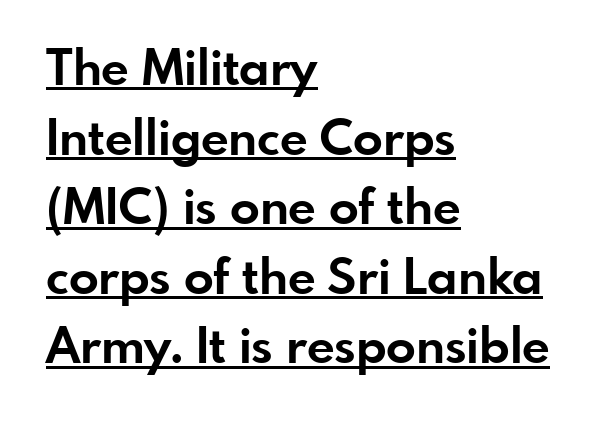
{"serif": "no", "italic": "no", "bold": "yes", "weight": "bold", "width": "normal", "stroke_contrast": "low", "x_height": "small", "monospaced": "no", "underline": "yes", "align": "left", "line_spacing": "normal", "line_spacing_ratio": 1.42, "letter_spacing": "normal", "letter_spacing_em": 0.0, "glyph_px": 49}
